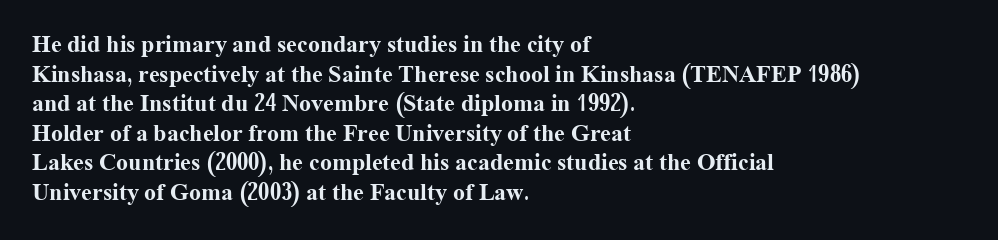
Nobody drew a line under any word here. The lettering stays uniformly vertical, giving the passage a roman look. Each word holds together tightly as a unit, with standard inter-letter gaps. A student would call this left alignment; a typographer would say flush left, rag right. Typographic density is high because the face is bold.
